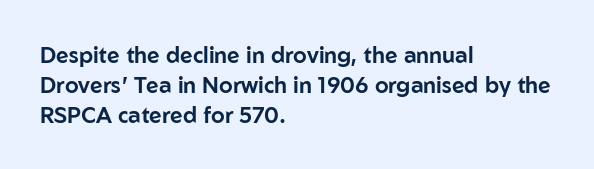
The image shows 22 px text type, upright; set left-aligned, normal line spacing (1.36x), normal letter spacing, not underlined.
